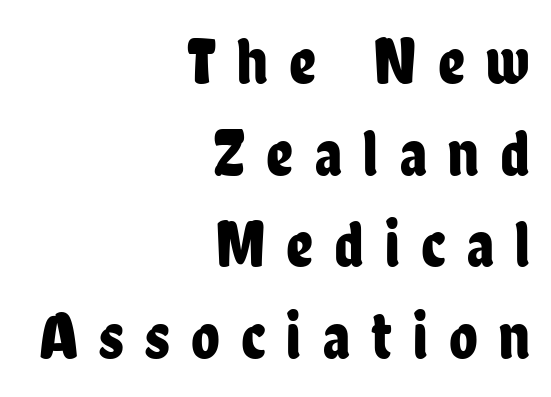
{"serif": "no", "italic": "no", "width": "condensed", "stroke_contrast": "low", "x_height": "medium", "monospaced": "no", "underline": "no", "align": "right", "line_spacing": "normal", "line_spacing_ratio": 1.39, "letter_spacing": "wide", "letter_spacing_em": 0.32, "glyph_px": 66}
